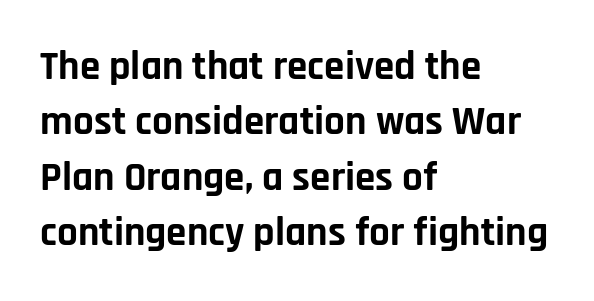
The image shows 41 px bold sans-serif type, upright; set left-aligned, normal line spacing (1.35x), normal letter spacing, not underlined; low stroke contrast and a large x-height.
